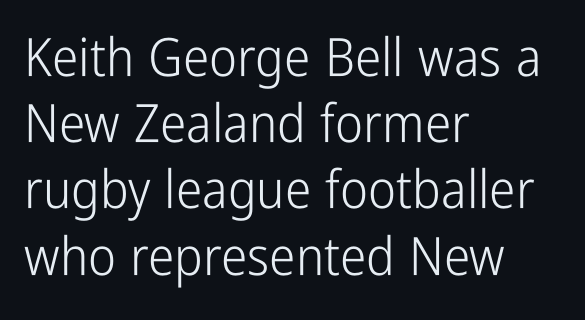
The font sits on the lighter half of the weight spectrum, regular included. Students, observe: this is what conventionally led text looks like. The passage shown is typed in a proportional face where columns would drift. A typesetter would label this face a sans. Each word holds together tightly as a unit, with standard inter-letter gaps.
